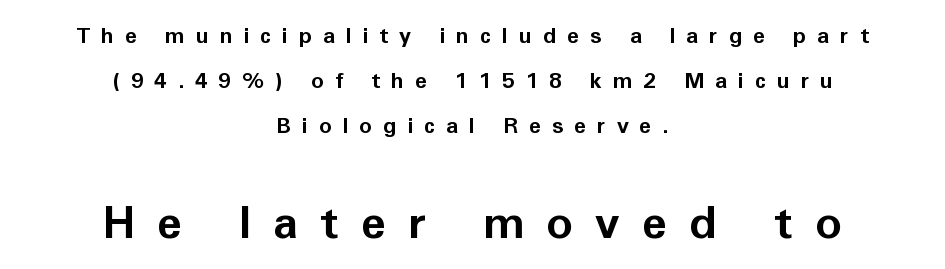
The image shows 45 px bold sans-serif type, upright; set centered, loose line spacing (2.04x), unusually wide letter spacing (+0.49 em), not underlined; the second (bottom) block is 2.05x larger; low stroke contrast and a medium x-height.
